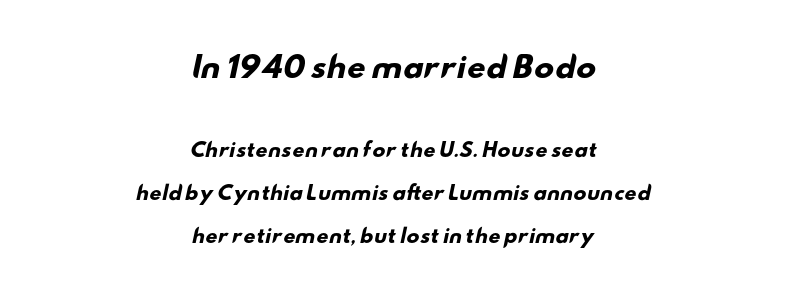
{"serif": "no", "bold": "yes", "weight": "heavy", "width": "wide", "stroke_contrast": "low", "x_height": "small", "monospaced": "no", "underline": "no", "align": "center", "line_spacing": "loose", "line_spacing_ratio": 2.25, "letter_spacing": "normal", "letter_spacing_em": 0.0, "larger_block": "first", "size_ratio": 1.53, "glyph_px": 29}
